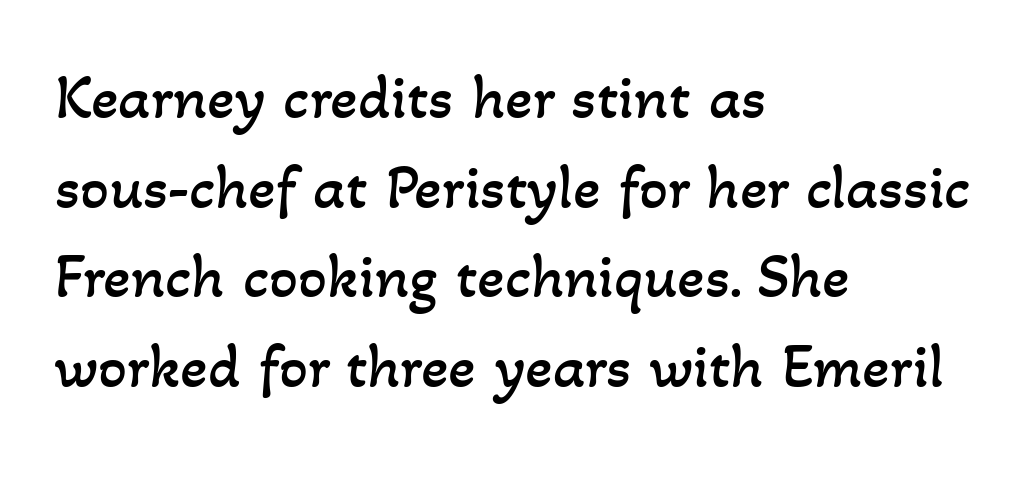
Q: Is the text bold? A: No.
Q: Is the text underlined? A: No.
Q: How is the paragraph aligned? A: Left-aligned.
Q: Is the spacing between letters normal or unusually wide? A: Normal.
Q: Is the spacing between lines tight, normal or loose? A: Normal.
Q: Width (condensed, normal, or wide)? A: Normal.
Q: Stroke contrast? A: Low.
Q: x-height? A: Small.
Q: Monospaced? A: No.
